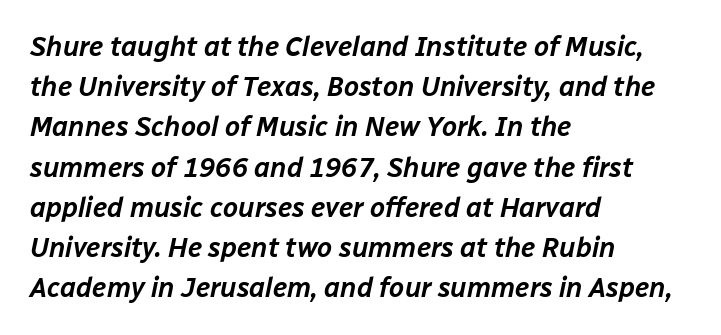
Q: Is the text italic (slanted)? A: Yes, it leans right by about 12 degrees.
Q: Is the text underlined? A: No.
Q: How is the paragraph aligned? A: Left-aligned.
Q: Is the spacing between letters normal or unusually wide? A: Normal.
Q: Is the spacing between lines tight, normal or loose? A: Normal.
